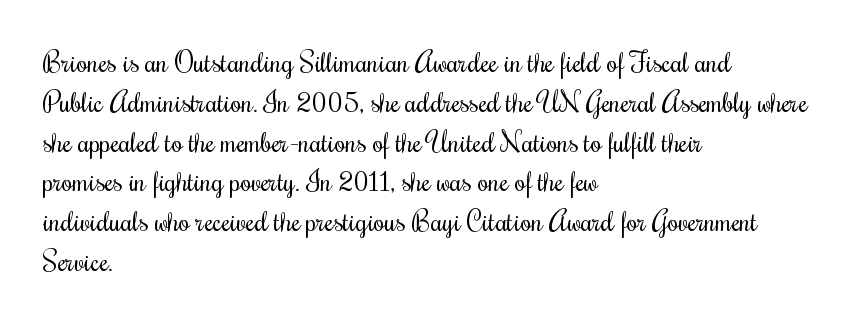
Q: Is the text bold? A: No.
Q: Is the text italic (slanted)? A: Yes.
Q: Is the text underlined? A: No.
Q: How is the paragraph aligned? A: Left-aligned.
Q: Is the spacing between letters normal or unusually wide? A: Normal.
Q: Is the spacing between lines tight, normal or loose? A: Normal.
Q: Width (condensed, normal, or wide)? A: Condensed.
Q: Stroke contrast? A: Medium.
Q: x-height? A: Small.
Q: Monospaced? A: No.
